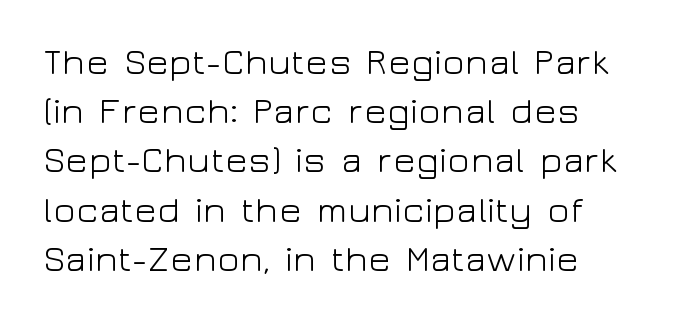
Q: Is the text bold? A: No.
Q: Is the text italic (slanted)? A: No, it is upright.
Q: Is the typeface a serif or a sans-serif typeface? A: Sans-serif.
Q: Is the text underlined? A: No.
Q: How is the paragraph aligned? A: Left-aligned.
Q: Is the spacing between letters normal or unusually wide? A: Normal.
Q: Is the spacing between lines tight, normal or loose? A: Normal.
Q: Width (condensed, normal, or wide)? A: Wide.
Q: Stroke contrast? A: Low.
Q: x-height? A: Medium.
Q: Monospaced? A: No.
